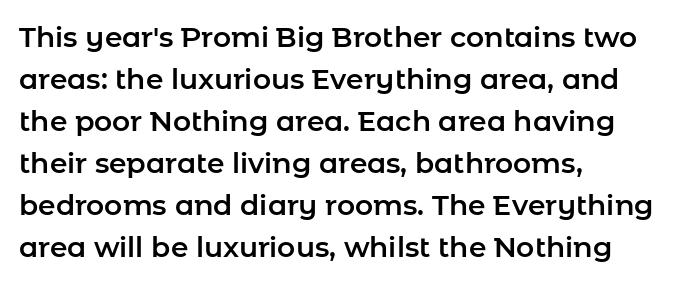
The image shows 28 px sans-serif type, upright; set left-aligned, normal line spacing (1.5x), normal letter spacing, not underlined; low stroke contrast and a medium x-height.
